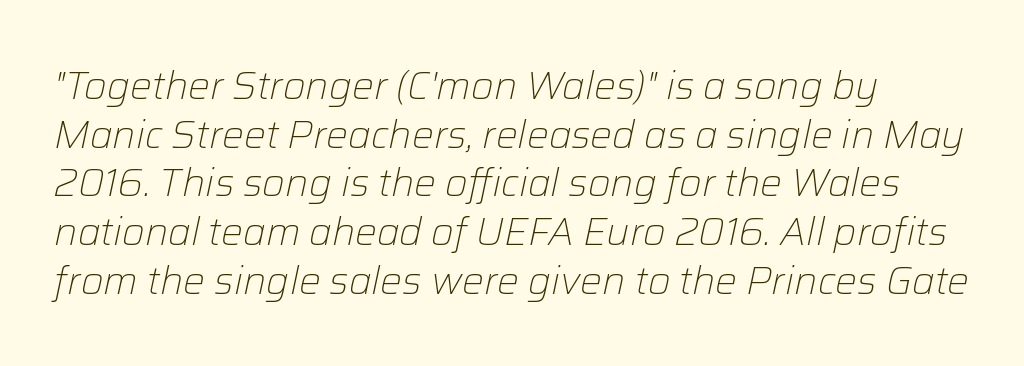
{"italic": "yes", "lean": "right", "slant_degrees": 12, "bold": "no", "weight": "light", "width": "normal", "stroke_contrast": "low", "x_height": "medium", "monospaced": "no", "underline": "no", "line_spacing": "normal", "line_spacing_ratio": 1.25, "letter_spacing": "normal", "letter_spacing_em": 0.0, "glyph_px": 39}
